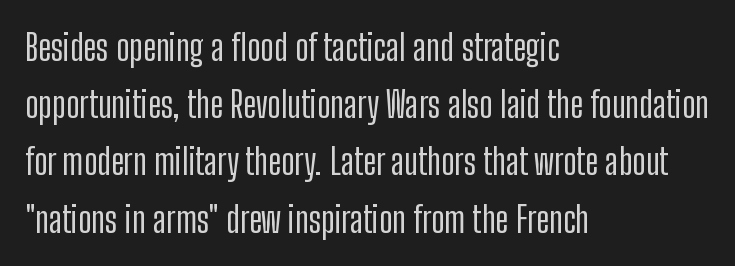
Q: Is the text italic (slanted)? A: No, it is upright.
Q: Is the typeface a serif or a sans-serif typeface? A: Sans-serif.
Q: Is the text underlined? A: No.
Q: How is the paragraph aligned? A: Left-aligned.
Q: Is the spacing between letters normal or unusually wide? A: Normal.
Q: Is the spacing between lines tight, normal or loose? A: Normal.
Q: Width (condensed, normal, or wide)? A: Condensed.
Q: Stroke contrast? A: Low.
Q: x-height? A: Medium.
Q: Monospaced? A: No.
